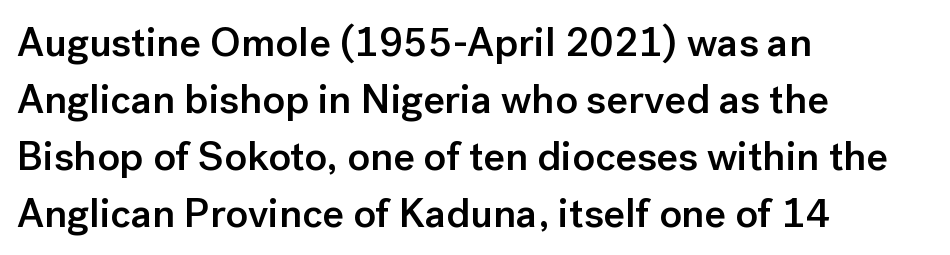
The image shows 41 px semibold sans-serif type, upright; set left-aligned, normal line spacing (1.39x), normal letter spacing, not underlined; low stroke contrast and a medium x-height.
